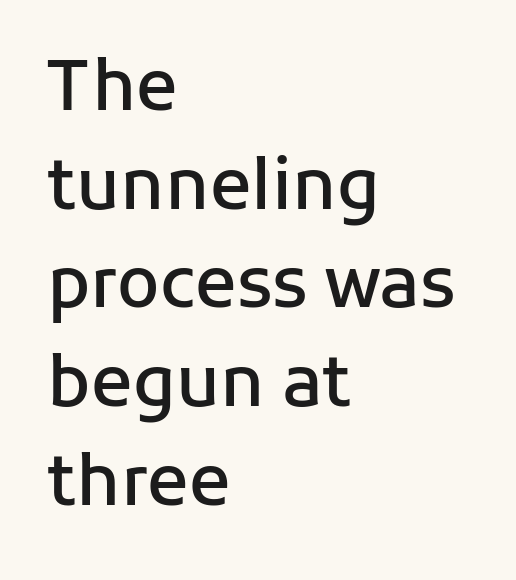
Short note: letters normally spaced. Anything drawn beneath the words? Only blank space. You can tell it's not italic because the verticals are truly vertical. The rendering shows plain stroke endings on the letterforms — a sans-serif design. A normal amount of white space separates one row of letters from the next. This sample has the flowing, uneven cadence of proportional lettering.
